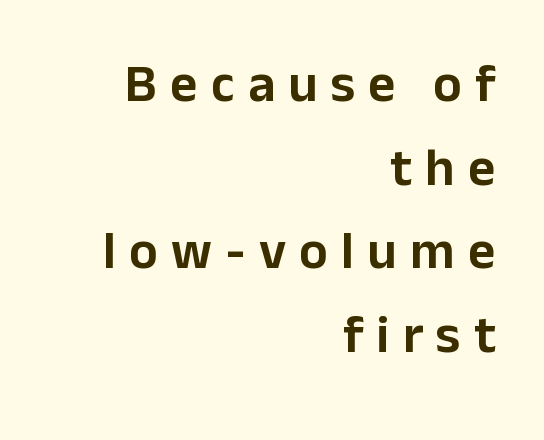
The image shows 53 px sans-serif type, upright; set right-aligned, normal line spacing (1.58x), unusually wide letter spacing (+0.25 em), not underlined; low stroke contrast and a medium x-height.
